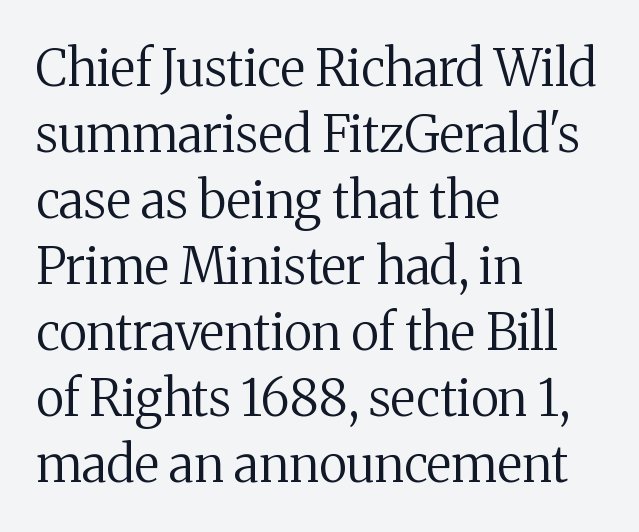
The image shows 50 px regular-weight serif type, upright; set left-aligned, normal line spacing (1.32x), normal letter spacing, not underlined; medium stroke contrast and a medium x-height.
